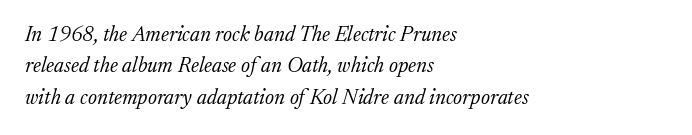
Anything drawn beneath the words? Only blank space. An italicized treatment has been applied to the whole sample. How are the letters spaced? Ordinarily, with no added tracking. These glyphs show unthickened strokes, regular width or finer. Short and long lines alike share a common starting point at left. The rows are spaced the way most documents space them.
